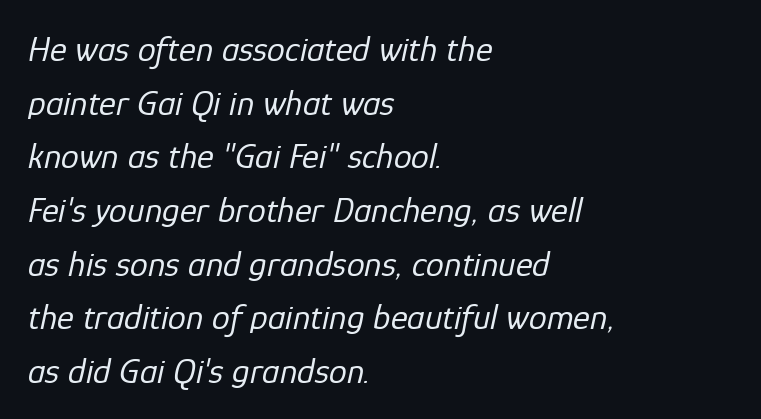
The image shows 36 px regular-weight type, italic (leaning right); set left-aligned, normal line spacing (1.49x), normal letter spacing, not underlined; low stroke contrast and a medium x-height.
